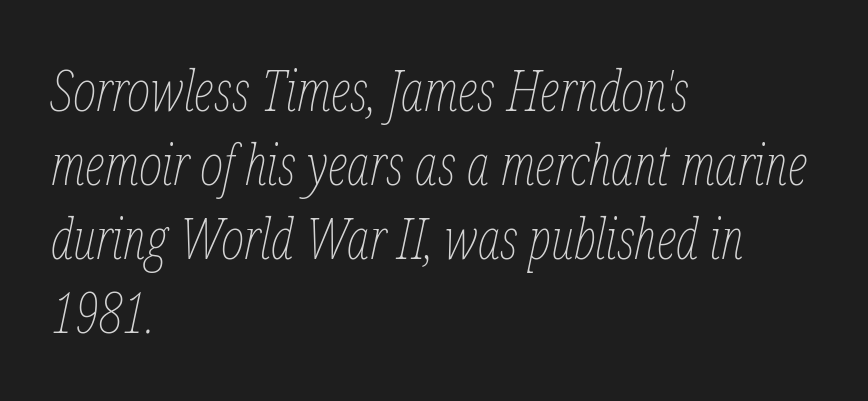
The image shows 56 px thin, condensed type, italic (leaning right); set left-aligned, normal line spacing (1.32x), normal letter spacing, not underlined; low stroke contrast and a medium x-height.
